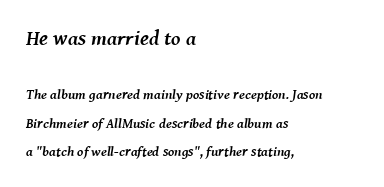
{"italic": "yes", "lean": "right", "slant_degrees": 8, "bold": "yes", "underline": "no", "align": "left", "line_spacing": "loose", "line_spacing_ratio": 2.05, "letter_spacing": "normal", "letter_spacing_em": 0.0, "larger_block": "first", "size_ratio": 1.5, "glyph_px": 21}
